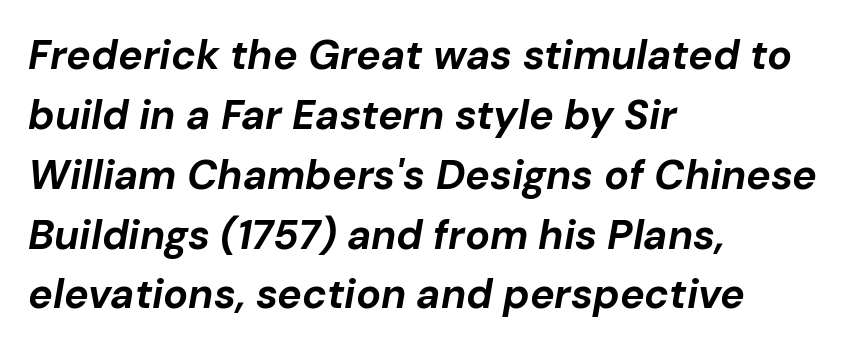
The image shows 41 px bold type, italic (leaning right); set left-aligned, normal line spacing (1.46x), normal letter spacing, not underlined; low stroke contrast and a medium x-height.
